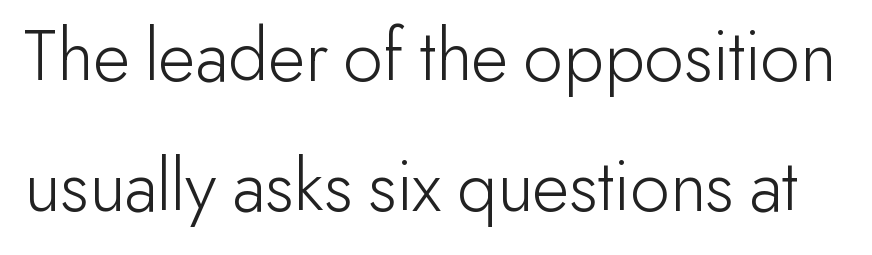
The image shows 77 px light sans-serif type, upright; set normal line spacing (1.69x), normal letter spacing, not underlined; low stroke contrast and a small x-height.
